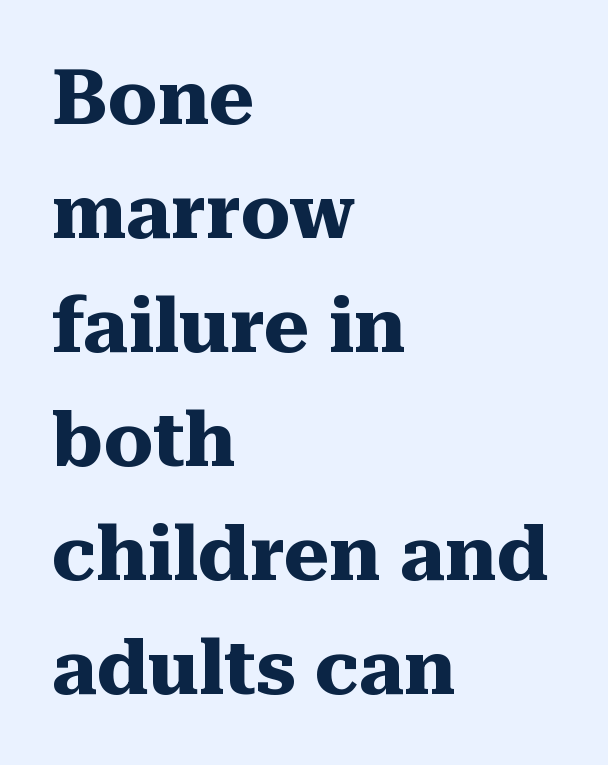
Q: Is the text bold? A: Yes.
Q: Is the text italic (slanted)? A: No, it is upright.
Q: Is the typeface a serif or a sans-serif typeface? A: Serif.
Q: Is the text underlined? A: No.
Q: How is the paragraph aligned? A: Left-aligned.
Q: Is the spacing between letters normal or unusually wide? A: Normal.
Q: Is the spacing between lines tight, normal or loose? A: Normal.
Q: Width (condensed, normal, or wide)? A: Normal.
Q: Stroke contrast? A: Medium.
Q: x-height? A: Medium.
Q: Monospaced? A: No.
